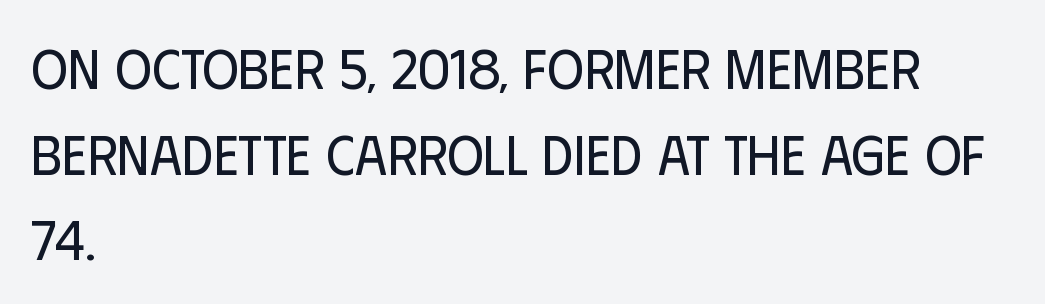
{"serif": "no", "italic": "no", "bold": "no", "weight": "regular", "width": "condensed", "stroke_contrast": "low", "x_height": "large", "monospaced": "no", "underline": "no", "align": "left", "line_spacing": "normal", "line_spacing_ratio": 1.53, "letter_spacing": "normal", "letter_spacing_em": 0.0, "glyph_px": 56}
